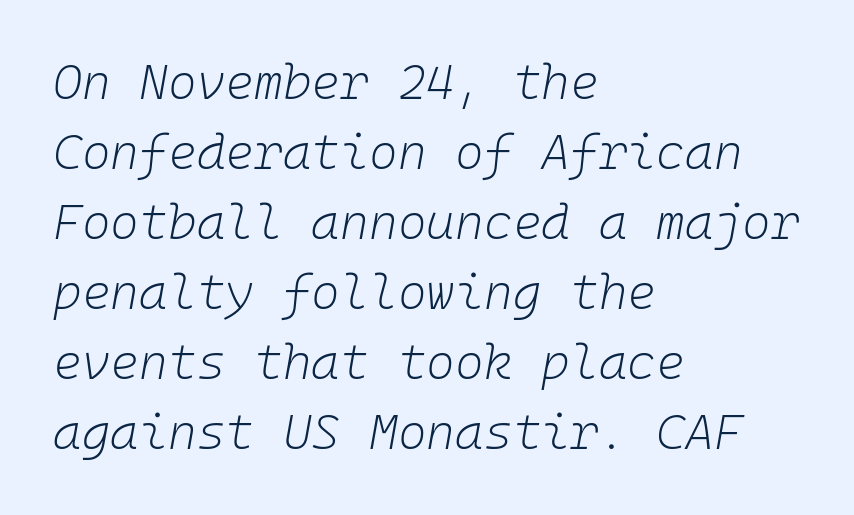
{"italic": "yes", "lean": "right", "slant_degrees": 10, "bold": "no", "weight": "light", "width": "normal", "stroke_contrast": "low", "x_height": "medium", "monospaced": "yes", "underline": "no", "align": "left", "line_spacing": "normal", "line_spacing_ratio": 1.43, "letter_spacing": "normal", "letter_spacing_em": 0.0, "glyph_px": 49}
